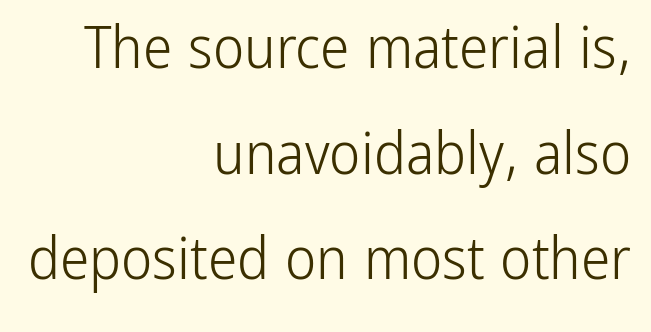
Q: Is the text bold? A: No.
Q: Is the text italic (slanted)? A: No, it is upright.
Q: Is the typeface a serif or a sans-serif typeface? A: Sans-serif.
Q: Is the text underlined? A: No.
Q: How is the paragraph aligned? A: Right-aligned.
Q: Is the spacing between letters normal or unusually wide? A: Normal.
Q: Width (condensed, normal, or wide)? A: Condensed.
Q: Stroke contrast? A: Low.
Q: x-height? A: Medium.
Q: Monospaced? A: No.
